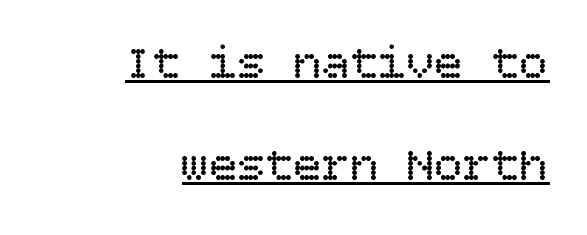
Q: Is the text bold? A: No.
Q: Is the text italic (slanted)? A: No, it is upright.
Q: Is the text underlined? A: Yes.
Q: How is the paragraph aligned? A: Right-aligned.
Q: Is the spacing between letters normal or unusually wide? A: Normal.
Q: Is the spacing between lines tight, normal or loose? A: Loose.
Q: Width (condensed, normal, or wide)? A: Normal.
Q: Stroke contrast? A: Low.
Q: x-height? A: Large.
